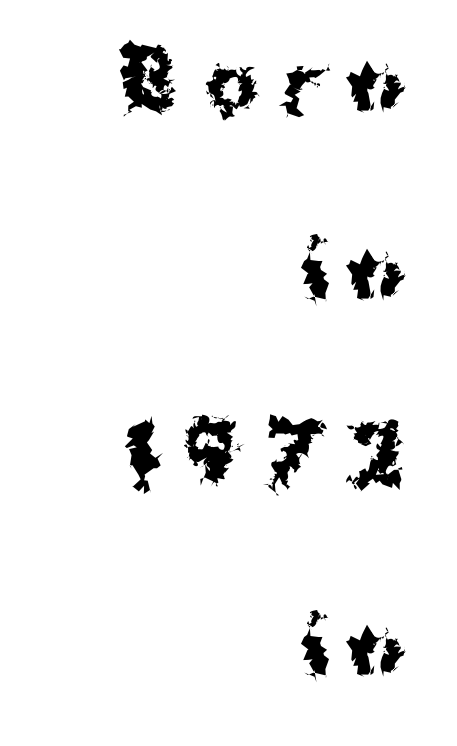
Q: Is the text bold? A: Yes.
Q: Is the text italic (slanted)? A: No, it is upright.
Q: Is the typeface a serif or a sans-serif typeface? A: Sans-serif.
Q: Is the text underlined? A: No.
Q: How is the paragraph aligned? A: Right-aligned.
Q: Is the spacing between letters normal or unusually wide? A: Unusually wide.
Q: Is the spacing between lines tight, normal or loose? A: Loose.
Q: Width (condensed, normal, or wide)? A: Normal.
Q: Stroke contrast? A: Medium.
Q: x-height? A: Medium.
Q: Monospaced? A: No.
